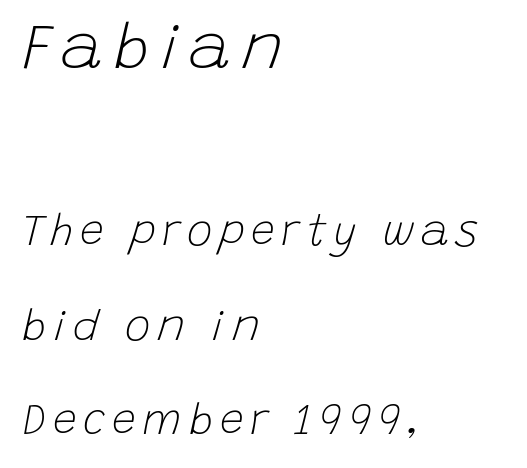
The image shows 64 px light type, italic (leaning right); set left-aligned, loose line spacing (2.2x), not underlined; the first (top) block is 1.49x larger; low stroke contrast and a large x-height.
